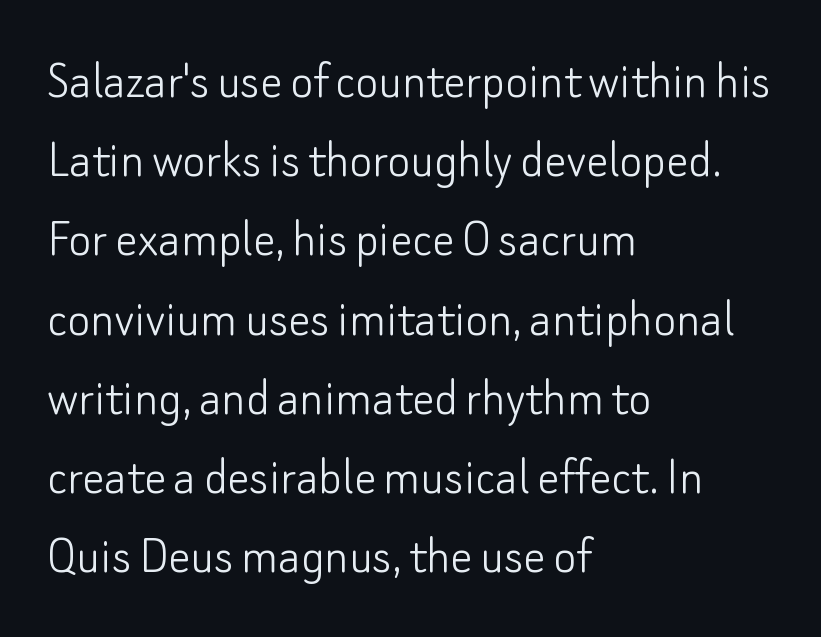
Q: Is the text bold? A: No.
Q: Is the text italic (slanted)? A: No, it is upright.
Q: Is the typeface a serif or a sans-serif typeface? A: Sans-serif.
Q: Is the text underlined? A: No.
Q: How is the paragraph aligned? A: Left-aligned.
Q: Is the spacing between letters normal or unusually wide? A: Normal.
Q: Is the spacing between lines tight, normal or loose? A: Normal.
Q: Width (condensed, normal, or wide)? A: Normal.
Q: Stroke contrast? A: Low.
Q: x-height? A: Small.
Q: Monospaced? A: No.
